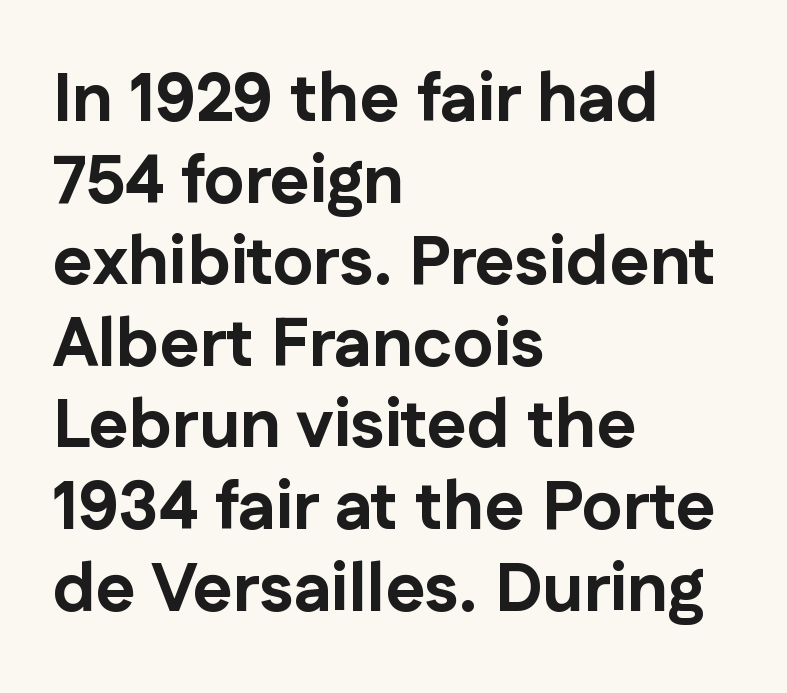
{"serif": "no", "italic": "no", "bold": "yes", "weight": "bold", "width": "normal", "stroke_contrast": "low", "x_height": "medium", "monospaced": "no", "underline": "no", "align": "left", "line_spacing_ratio": 1.2, "letter_spacing": "normal", "letter_spacing_em": 0.0, "glyph_px": 68}
